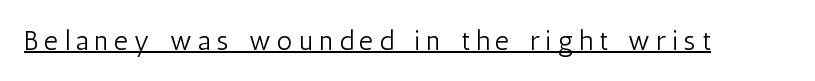
Vertical stems look standard width or narrower in stroke. Compared with typical body copy, the letter spacing here is much looser. A roman cut, with each character standing at attention. Decoration check: the copy is underlined.
